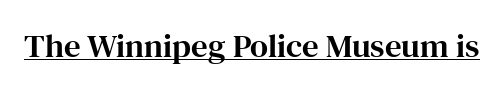
{"serif": "yes", "italic": "no", "width": "normal", "stroke_contrast": "high", "x_height": "medium", "monospaced": "no", "underline": "yes", "letter_spacing": "normal", "letter_spacing_em": 0.0, "glyph_px": 33}
